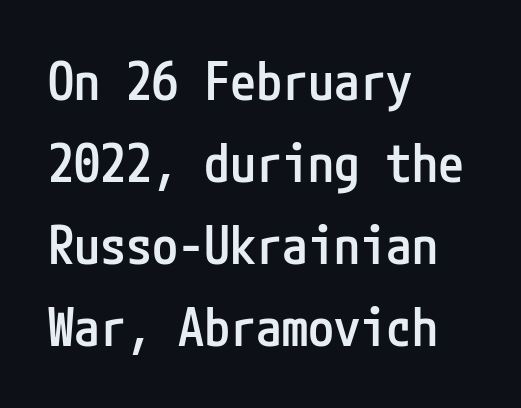
The image shows 52 px semibold, condensed sans-serif type, upright; set left-aligned, normal line spacing (1.58x), normal letter spacing, not underlined; low stroke contrast and a medium x-height.
